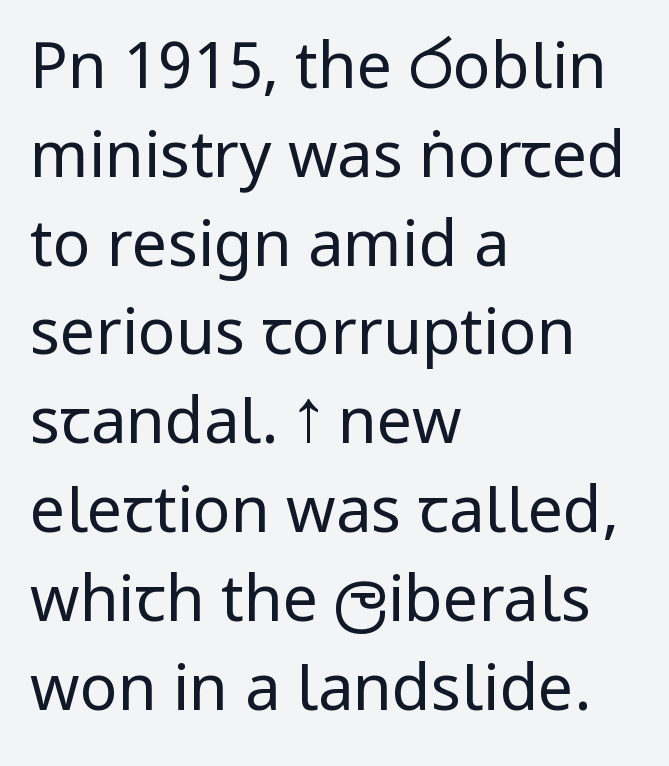
The letterforms sit at book weight or below. The compositor pushed each line to the left boundary. Serifs: no, the terminals of the letterforms are clean. Quick note: not italic, upright.
